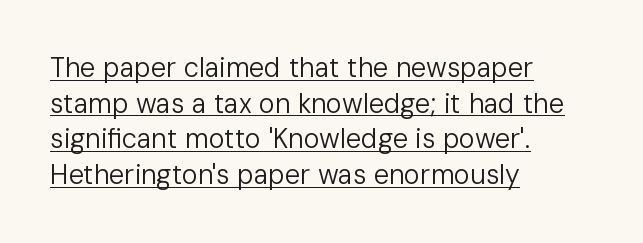
The image shows 27 px text type, upright; set left-aligned, normal line spacing (1.32x), normal letter spacing, underlined.
